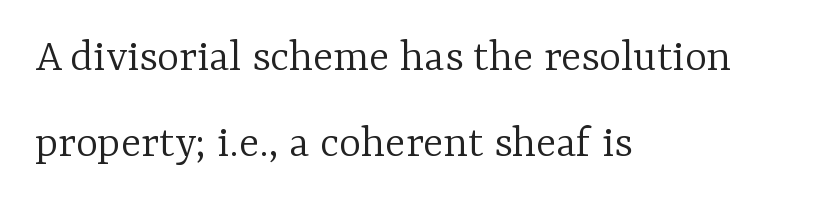
{"serif": "yes", "italic": "no", "bold": "no", "weight": "light", "width": "normal", "stroke_contrast": "low", "x_height": "medium", "monospaced": "no", "underline": "no", "align": "left", "line_spacing_ratio": 1.82, "letter_spacing": "normal", "letter_spacing_em": 0.0, "glyph_px": 47}
